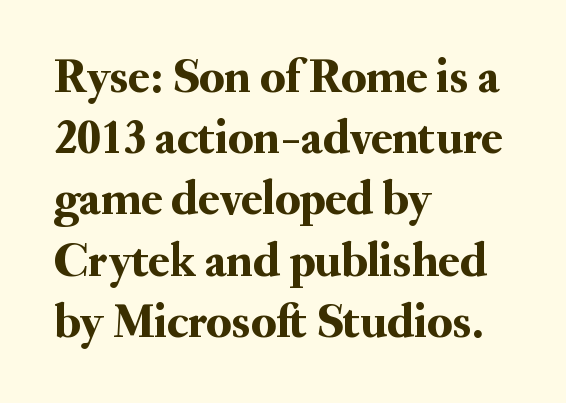
Q: Is the text italic (slanted)? A: No, it is upright.
Q: Is the typeface a serif or a sans-serif typeface? A: Serif.
Q: Is the text underlined? A: No.
Q: How is the paragraph aligned? A: Left-aligned.
Q: Is the spacing between letters normal or unusually wide? A: Normal.
Q: Is the spacing between lines tight, normal or loose? A: Normal.
Q: Width (condensed, normal, or wide)? A: Normal.
Q: Stroke contrast? A: Medium.
Q: x-height? A: Small.
Q: Monospaced? A: No.
